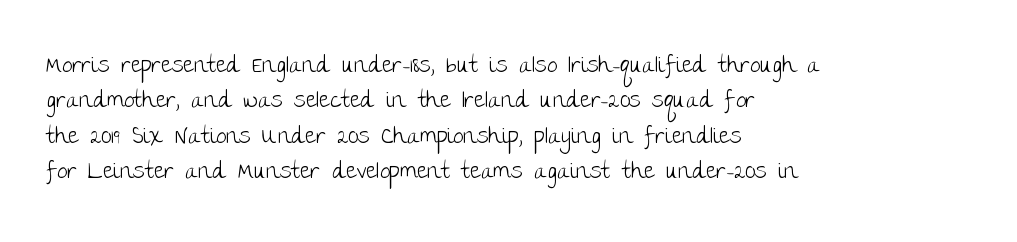
The image shows 23 px text type, upright; set left-aligned, normal line spacing (1.54x), normal letter spacing, not underlined.
